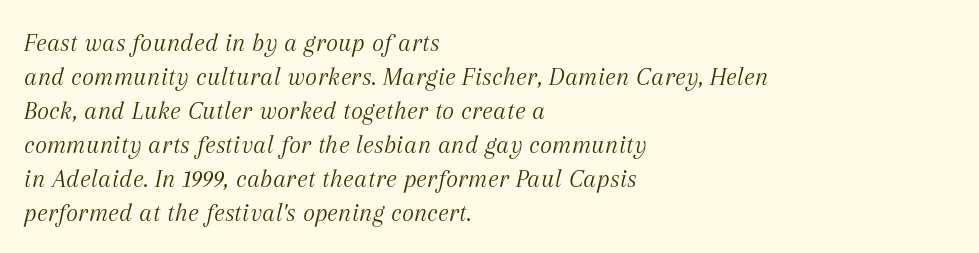
The image shows 26 px text type, italic (leaning right); set left-aligned, normal line spacing (1.31x), normal letter spacing, not underlined.
